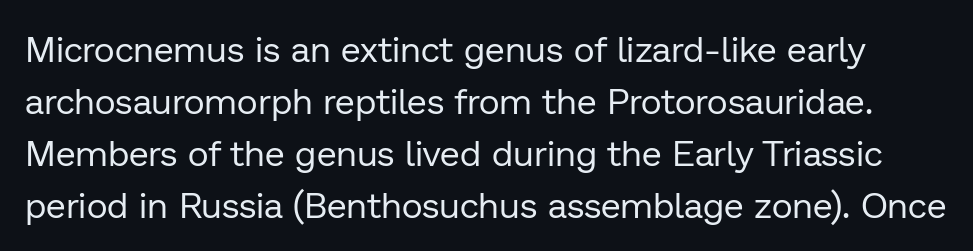
Do the characters align in a grid? No, the font is proportional. Is the type heavy? It reads as light-to-regular instead. Unlike a traditional serif, this face leaves its strokes unadorned. The leading is moderate, giving the passage an even texture. Glance below the letters and you will spot only blank space.
